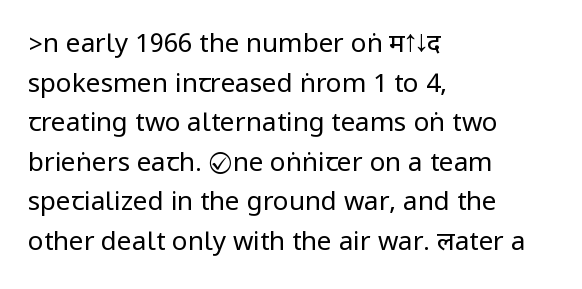
Q: Is the text bold? A: No.
Q: Is the text italic (slanted)? A: No, it is upright.
Q: Is the text underlined? A: No.
Q: How is the paragraph aligned? A: Left-aligned.
Q: Is the spacing between letters normal or unusually wide? A: Normal.
Q: Is the spacing between lines tight, normal or loose? A: Normal.
